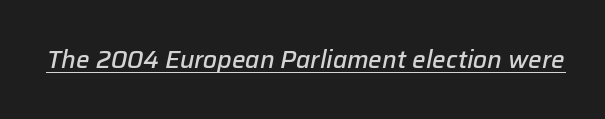
The image shows 24 px text type, italic (leaning right); set normal letter spacing, underlined.
